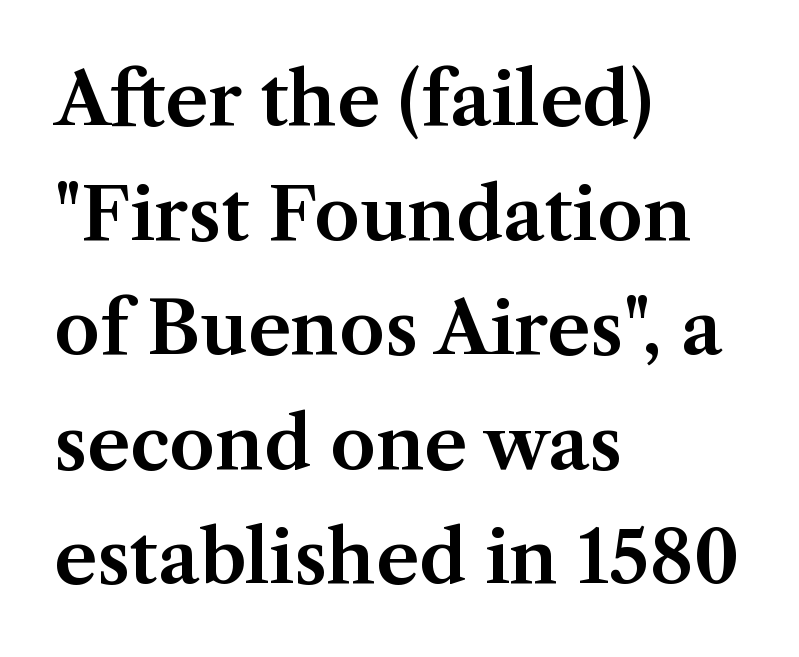
Q: Is the text italic (slanted)? A: No, it is upright.
Q: Is the typeface a serif or a sans-serif typeface? A: Serif.
Q: Is the text underlined? A: No.
Q: How is the paragraph aligned? A: Left-aligned.
Q: Is the spacing between letters normal or unusually wide? A: Normal.
Q: Is the spacing between lines tight, normal or loose? A: Normal.
Q: Width (condensed, normal, or wide)? A: Normal.
Q: Stroke contrast? A: Medium.
Q: x-height? A: Medium.
Q: Monospaced? A: No.
